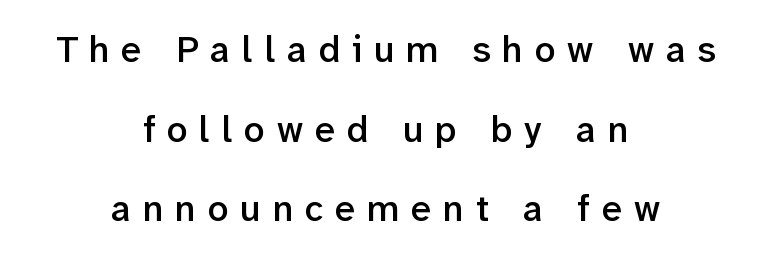
Descenders are the only things crossing below the line. This is the in-between weight designers call semibold or demi. The tracking jumps out immediately: characters are airy and widely separated. A typesetter would call this proportional, since set widths differ per character. Summary of vertical rhythm: relaxed, with wide interline spacing. The whitespace from short lines is split evenly between both sides.
